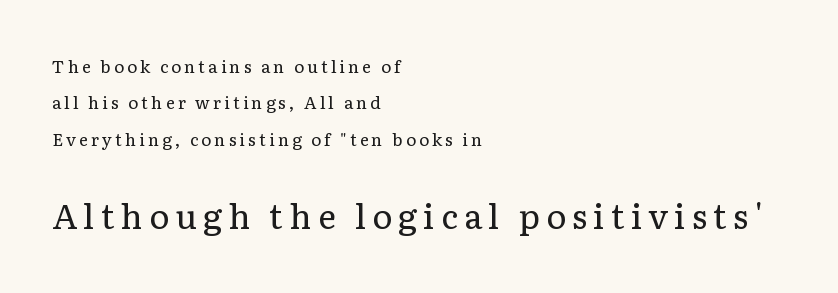
The image shows 34 px regular-weight serif type, upright; set left-aligned, loose line spacing (2.14x), not underlined; the second (bottom) block is 2.0x larger; low stroke contrast and a medium x-height.
